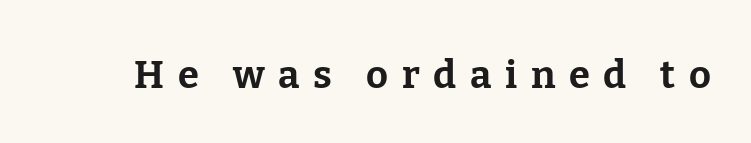
The image shows 38 px bold serif type, upright; set unusually wide letter spacing (+0.36 em), not underlined; low stroke contrast and a medium x-height.
